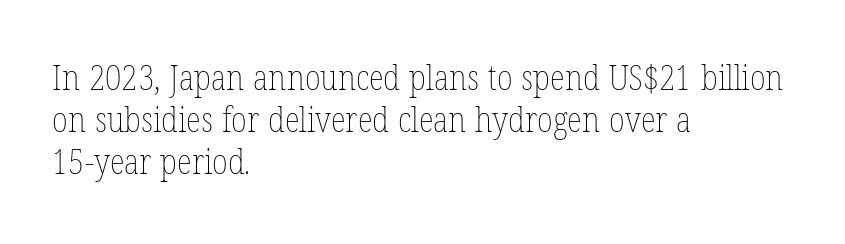
{"italic": "no", "bold": "no", "weight": "thin", "width": "condensed", "stroke_contrast": "low", "x_height": "medium", "monospaced": "no", "underline": "no", "align": "left", "line_spacing_ratio": 1.2, "letter_spacing": "normal", "letter_spacing_em": 0.0, "glyph_px": 35}
